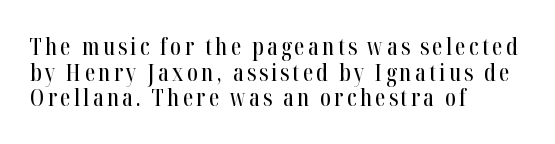
Upright lettering throughout. The vertical gap from one line to the next is small. Short and long lines alike share a common starting point at left. A bare baseline throughout the passage.
